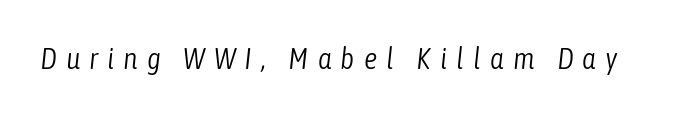
{"italic": "yes", "lean": "right", "slant_degrees": 6, "bold": "no", "weight": "light", "width": "condensed", "stroke_contrast": "low", "x_height": "medium", "monospaced": "no", "underline": "no", "letter_spacing": "wide", "letter_spacing_em": 0.3, "glyph_px": 30}
